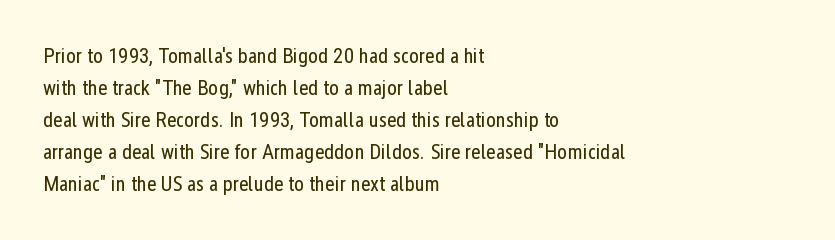
The image shows 21 px text type, upright; set left-aligned, normal line spacing (1.52x), normal letter spacing, not underlined.
